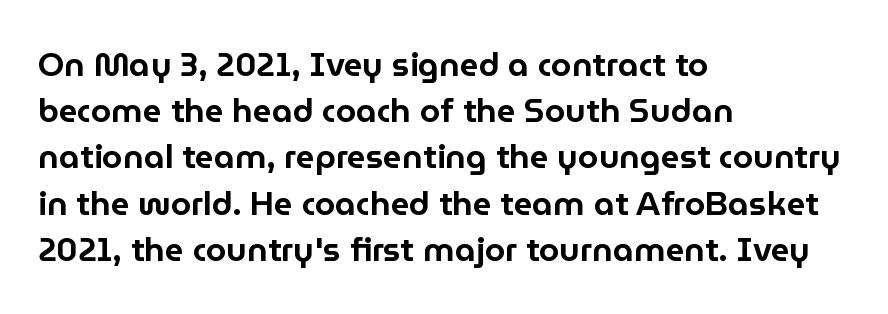
Q: Is the text italic (slanted)? A: No, it is upright.
Q: Is the typeface a serif or a sans-serif typeface? A: Sans-serif.
Q: Is the text underlined? A: No.
Q: How is the paragraph aligned? A: Left-aligned.
Q: Is the spacing between letters normal or unusually wide? A: Normal.
Q: Is the spacing between lines tight, normal or loose? A: Normal.
Q: Width (condensed, normal, or wide)? A: Normal.
Q: Stroke contrast? A: Low.
Q: x-height? A: Medium.
Q: Monospaced? A: No.
